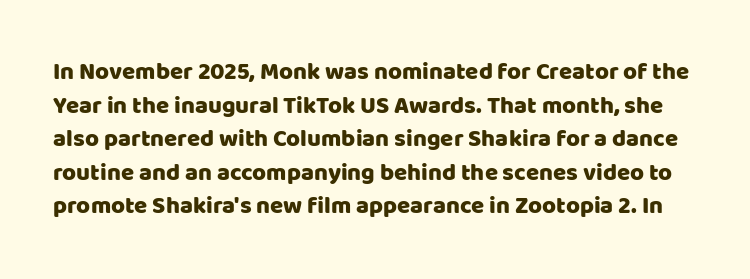
Caption: standard tracking, unaltered. Nobody drew a line under any word here. Whoever set this chose a conventional vertical rhythm. The letters stand straight up with perfectly vertical stems.
